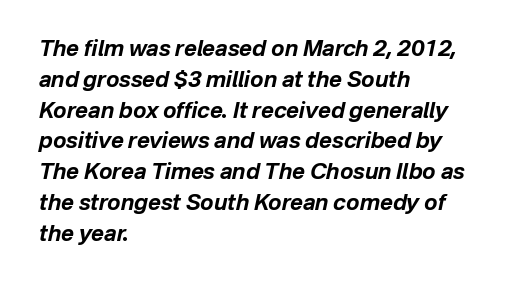
Q: Is the text bold? A: Yes.
Q: Is the text italic (slanted)? A: Yes, it leans right by about 12 degrees.
Q: Is the text underlined? A: No.
Q: How is the paragraph aligned? A: Left-aligned.
Q: Is the spacing between letters normal or unusually wide? A: Normal.
Q: Is the spacing between lines tight, normal or loose? A: Normal.
